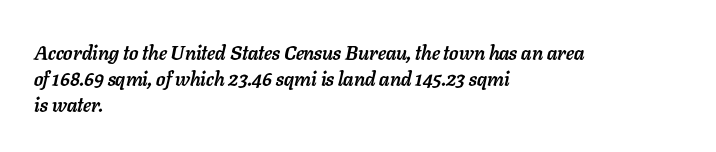
{"italic": "yes", "lean": "right", "slant_degrees": 11, "bold": "yes", "underline": "no", "align": "left", "line_spacing": "normal", "line_spacing_ratio": 1.29, "letter_spacing": "normal", "letter_spacing_em": 0.0, "glyph_px": 20}
